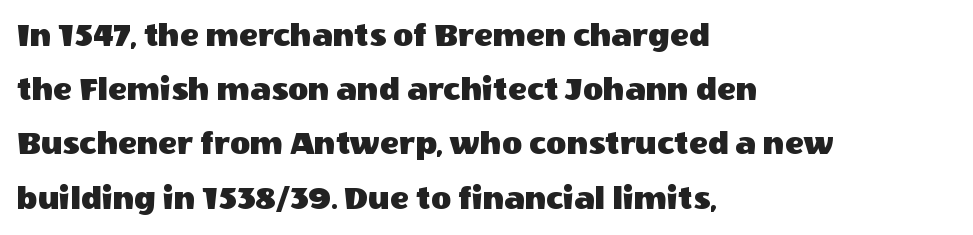
This is the regular roman posture of the typeface. A typesetter would label this face a sans. Normally led — the rows are evenly, conventionally spaced. Is the block centered? No — it sits flush against the left margin. The gap between lines stays unmarked.
